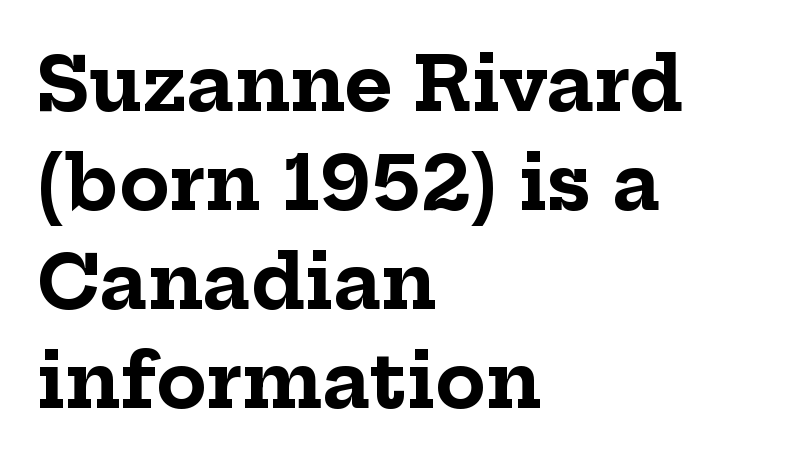
The letters stand upright; this is a roman face. Typographic density is high because the face is bold. These lines are rendered in a variable-pitch font. The space beneath each line is pristine and unruled. The typesetter chose a ragged-right arrangement here. Tracking here is standard; glyphs follow each other at the usual distance.
